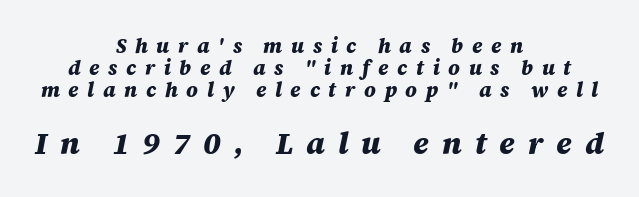
Plenty of ink on the page — the face is bold. The line texture is sparse and dotted thanks to wide tracking. The block of text is dense from top to bottom, with scant space between rows. Here the second block reads like a headline and the first like body copy. Teacher's note: observe the equal gaps on both sides — that is centered alignment.
